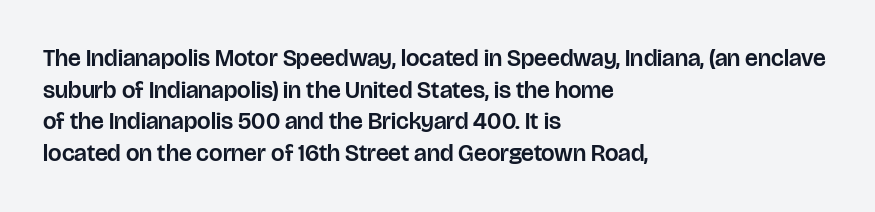
{"italic": "no", "underline": "no", "align": "left", "line_spacing": "normal", "line_spacing_ratio": 1.32, "letter_spacing": "normal", "letter_spacing_em": 0.0, "glyph_px": 24}
